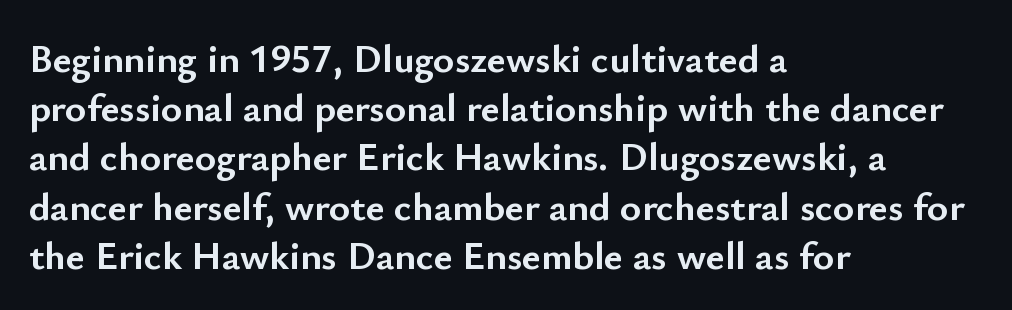
The image shows 40 px semibold sans-serif type, upright; set left-aligned, line spacing 1.23x, normal letter spacing, not underlined; low stroke contrast and a small x-height.
